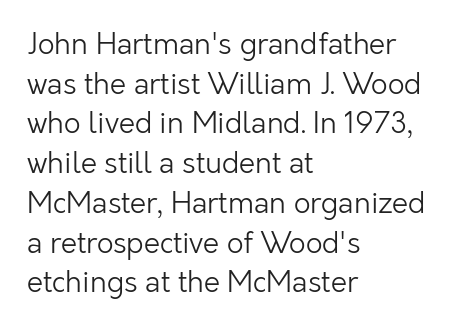
{"serif": "no", "italic": "no", "bold": "no", "weight": "light", "width": "normal", "stroke_contrast": "low", "x_height": "medium", "monospaced": "no", "underline": "no", "align": "left", "line_spacing": "normal", "line_spacing_ratio": 1.37, "letter_spacing": "normal", "letter_spacing_em": 0.0, "glyph_px": 29}
